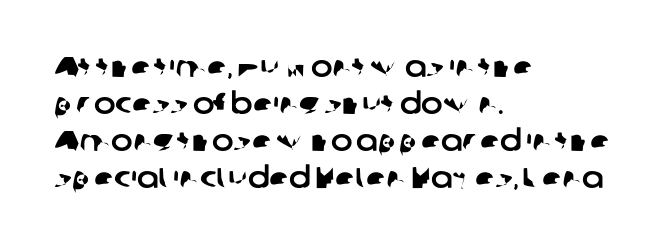
The image shows 29 px sans-serif type; set left-aligned, normal line spacing (1.28x), normal letter spacing, not underlined; low stroke contrast and a medium x-height.
